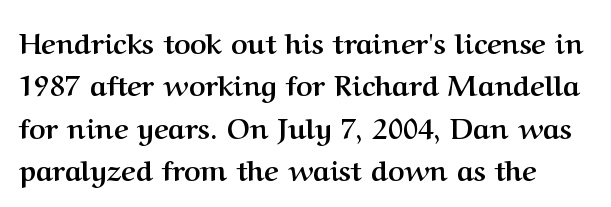
{"serif": "yes", "italic": "no", "bold": "yes", "weight": "semibold", "width": "normal", "stroke_contrast": "medium", "x_height": "medium", "monospaced": "no", "underline": "no", "line_spacing": "normal", "line_spacing_ratio": 1.51, "letter_spacing": "normal", "letter_spacing_em": 0.0, "glyph_px": 28}
